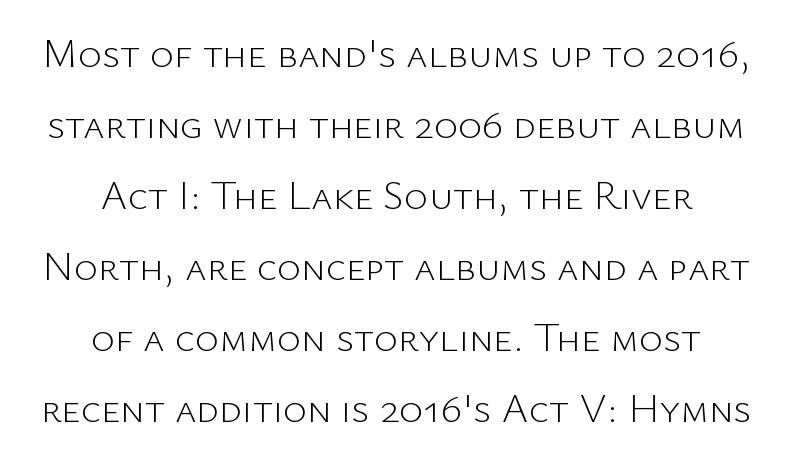
Q: Is the text bold? A: No.
Q: Is the text italic (slanted)? A: No, it is upright.
Q: Is the typeface a serif or a sans-serif typeface? A: Sans-serif.
Q: Is the text underlined? A: No.
Q: How is the paragraph aligned? A: Centered.
Q: Is the spacing between letters normal or unusually wide? A: Normal.
Q: Width (condensed, normal, or wide)? A: Normal.
Q: Stroke contrast? A: Low.
Q: x-height? A: Medium.
Q: Monospaced? A: No.
